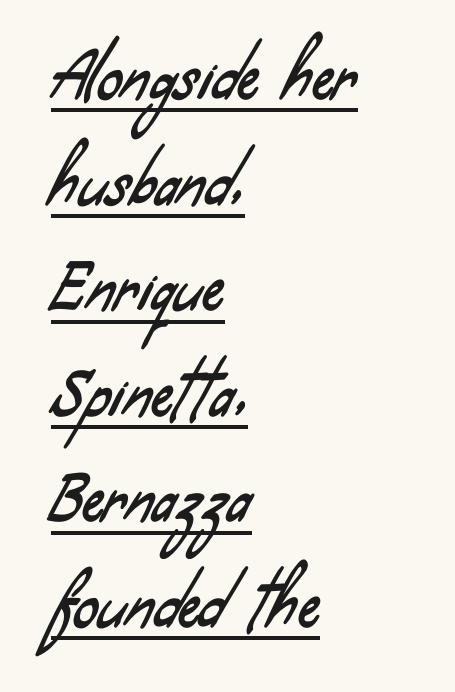
Examine the stroke ends and you'll find no serifs. There is no visible air inserted between adjacent glyphs. Honestly, the underline is the first thing you notice here. The face used here is proportionally spaced, like ordinary book or web type.
